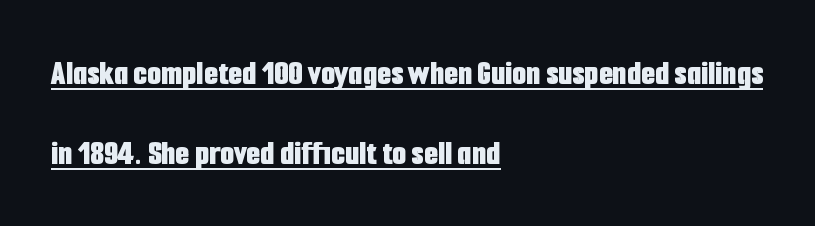
This sample uses plain, unmodified letter spacing. Proportional: the letters do not fall into vertical columns. When letters stand straight like this, we call the style roman or upright. Serifs: no, the terminals of the letterforms are clean. The specimen includes a rule beneath the text block's lines. Stroke thickness is high; the sample reads as a true bold.
